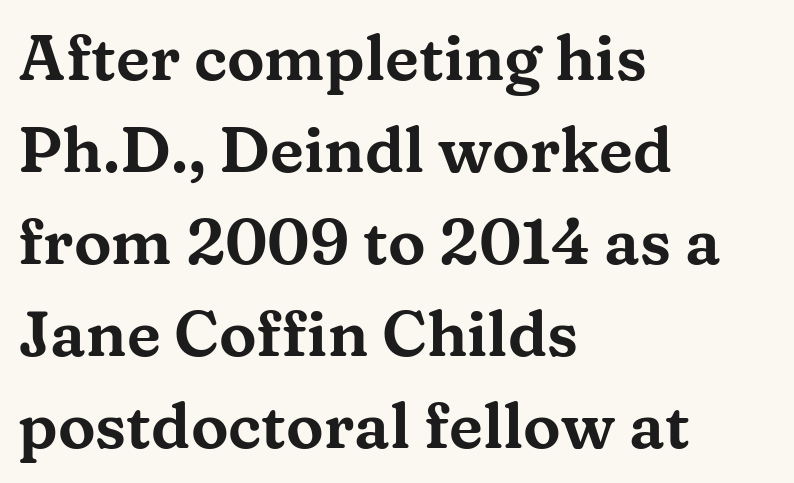
Q: Is the text italic (slanted)? A: No, it is upright.
Q: Is the typeface a serif or a sans-serif typeface? A: Serif.
Q: Is the text underlined? A: No.
Q: How is the paragraph aligned? A: Left-aligned.
Q: Is the spacing between letters normal or unusually wide? A: Normal.
Q: Is the spacing between lines tight, normal or loose? A: Normal.
Q: Width (condensed, normal, or wide)? A: Wide.
Q: Stroke contrast? A: Medium.
Q: x-height? A: Medium.
Q: Monospaced? A: No.
